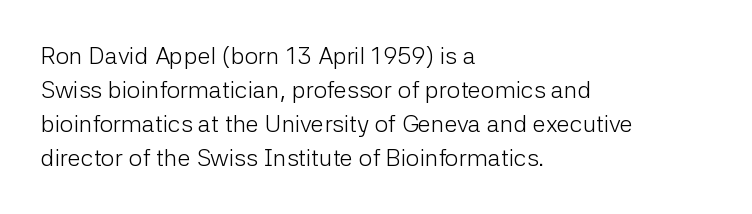
The image shows 24 px text type, upright; set left-aligned, normal line spacing (1.42x), normal letter spacing, not underlined.
